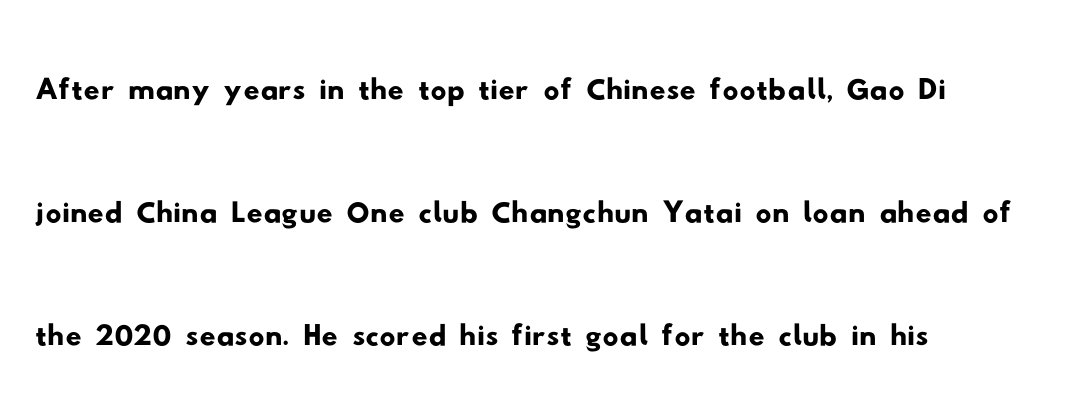
Horizontal alignment here is leftward, the default for most running prose. Observe the ordinary spacing: letters are neighbours, not strangers. Horizontal bands of white between lines are of average thickness. Note the varied advance widths — an 'i' is clearly narrower than an 'm'. Serifs: no, the terminals of the letterforms are clean. Rule under the text: the space is simply empty.
